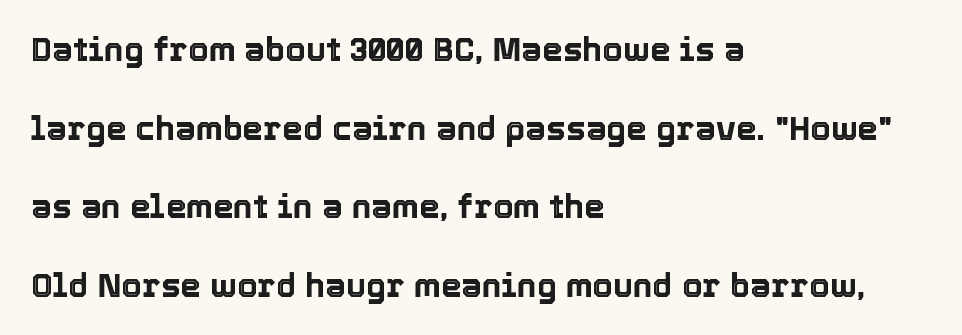
Style check: upright. The face used here is proportionally spaced, like ordinary book or web type. Descenders are the only things crossing below the line. Is the letter spacing exaggerated? No — it looks like the ordinary default.
